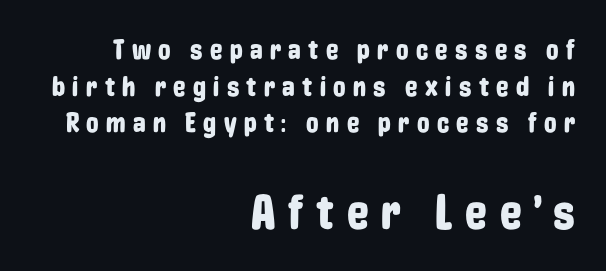
The image shows 49 px condensed sans-serif type, upright; set right-aligned, normal line spacing (1.31x), unusually wide letter spacing (+0.26 em), not underlined; the second (bottom) block is 1.75x larger; low stroke contrast and a medium x-height.
